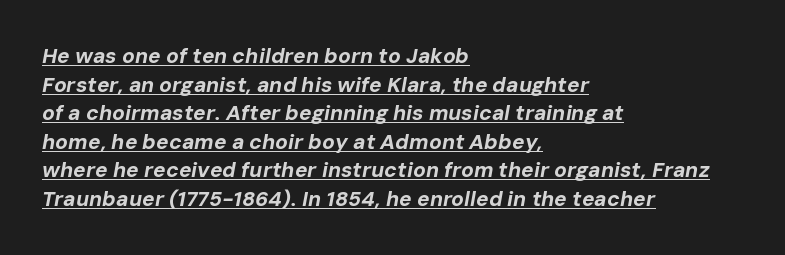
{"italic": "yes", "lean": "right", "slant_degrees": 10, "bold": "yes", "underline": "yes", "align": "left", "line_spacing": "normal", "line_spacing_ratio": 1.36, "letter_spacing": "normal", "letter_spacing_em": 0.0, "glyph_px": 21}
